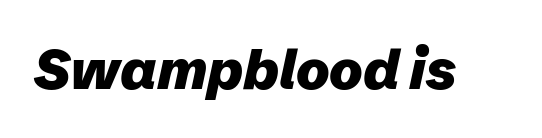
{"italic": "yes", "lean": "right", "slant_degrees": 12, "bold": "yes", "weight": "heavy", "width": "normal", "stroke_contrast": "low", "x_height": "medium", "monospaced": "no", "underline": "no", "letter_spacing": "normal", "letter_spacing_em": 0.0, "glyph_px": 56}
